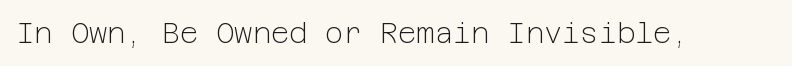
The image shows 28 px light sans-serif type, upright; set normal letter spacing, not underlined; low stroke contrast and a medium x-height.
